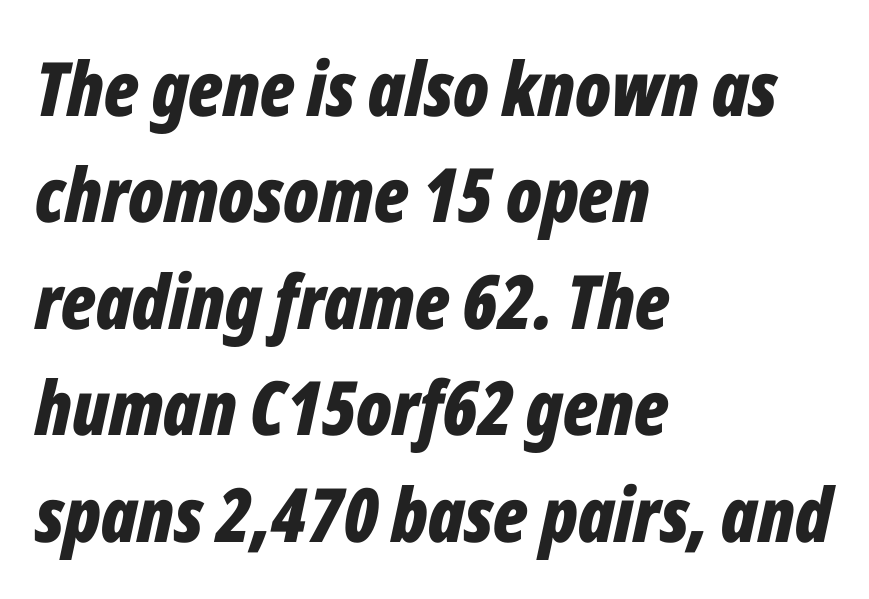
Spacing between characters is what you'd get straight out of the box. These lines are rendered in a variable-pitch font. Heavy-handed strokes throughout: this text is bold. The passage shown leans; its letterforms are oblique. The specimen omits any rule beneath the text block's lines.
